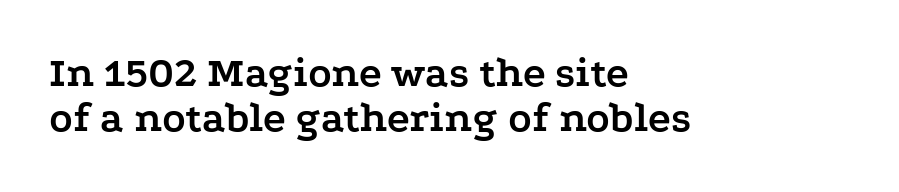
{"serif": "yes", "italic": "no", "bold": "yes", "weight": "semibold", "width": "wide", "stroke_contrast": "low", "x_height": "medium", "monospaced": "no", "underline": "no", "align": "left", "line_spacing": "tight", "line_spacing_ratio": 1.05, "letter_spacing": "normal", "letter_spacing_em": 0.0, "glyph_px": 43}
